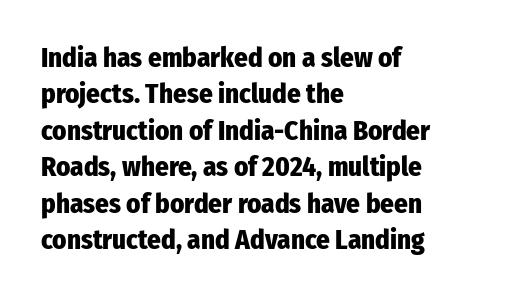
The lettering stays uniformly vertical, giving the passage a roman look. Letters rest on an invisible, unmarked baseline. This block has exactly the height ordinary leading produces. Spacing between characters is what you'd get straight out of the box. Notice how thick the strokes are: this is what a full bold looks like.
